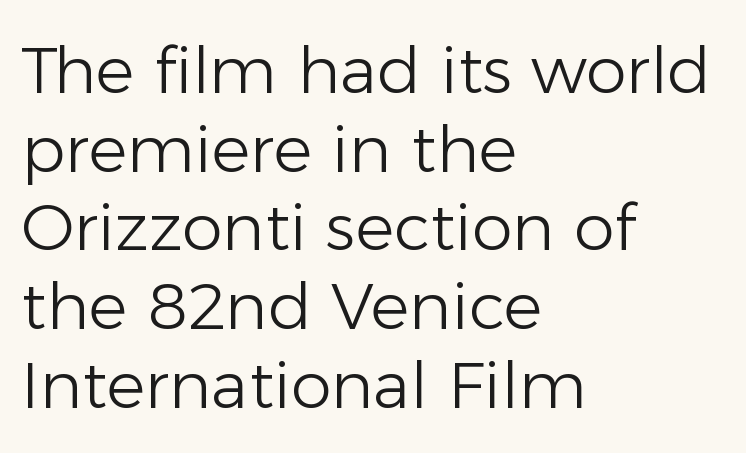
This sample has the flowing, uneven cadence of proportional lettering. The rag falls on the right side of this text block. Classification — sans serif. The strokes are not fattened; the text isn't bold. Tracking value appears to be zero — textbook default spacing.
